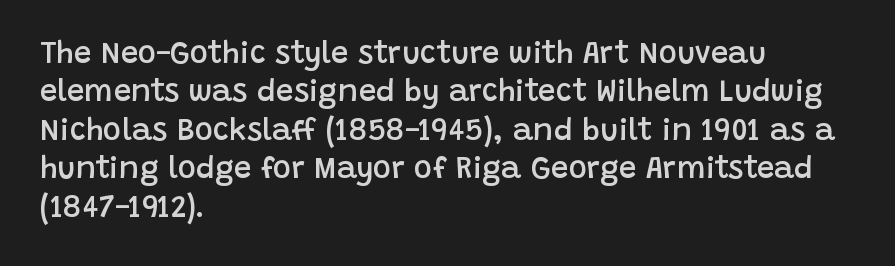
Q: Is the text bold? A: Semi-bold.
Q: Is the text italic (slanted)? A: No, it is upright.
Q: Is the typeface a serif or a sans-serif typeface? A: Sans-serif.
Q: Is the text underlined? A: No.
Q: How is the paragraph aligned? A: Left-aligned.
Q: Is the spacing between letters normal or unusually wide? A: Normal.
Q: Width (condensed, normal, or wide)? A: Normal.
Q: Stroke contrast? A: Low.
Q: x-height? A: Large.
Q: Monospaced? A: No.
